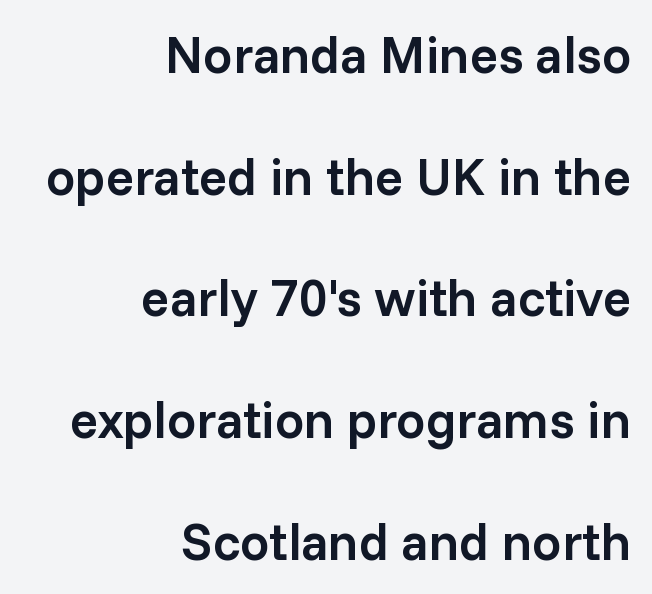
Q: Is the text bold? A: Semi-bold.
Q: Is the text italic (slanted)? A: No, it is upright.
Q: Is the typeface a serif or a sans-serif typeface? A: Sans-serif.
Q: Is the text underlined? A: No.
Q: How is the paragraph aligned? A: Right-aligned.
Q: Is the spacing between letters normal or unusually wide? A: Normal.
Q: Is the spacing between lines tight, normal or loose? A: Loose.
Q: Width (condensed, normal, or wide)? A: Normal.
Q: Stroke contrast? A: Low.
Q: x-height? A: Medium.
Q: Monospaced? A: No.
